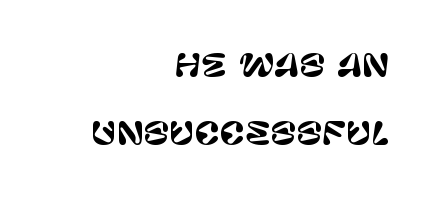
Only glyphs here, with clear space below each row. Whoever set this chose breathing room over compactness in the vertical rhythm. Varying glyph widths throughout — classic text-font behaviour. This is sans-serif lettering, the kind often seen on screens and signage. Each word holds together tightly as a unit, with standard inter-letter gaps.
